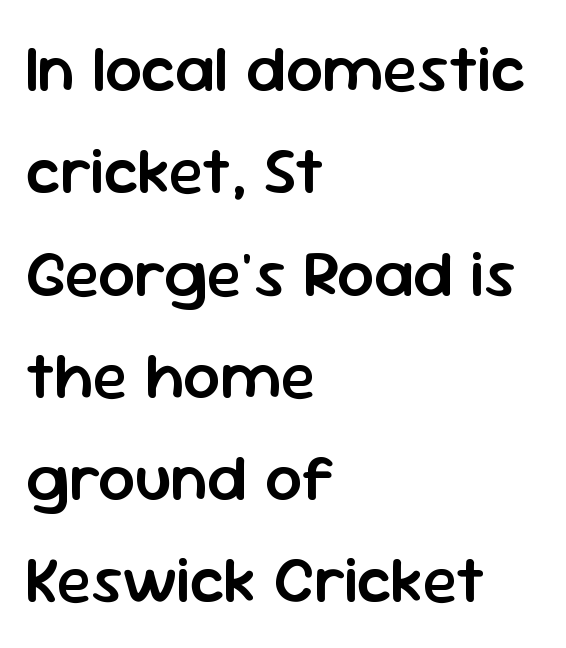
The image shows 66 px semibold sans-serif type, upright; set left-aligned, normal line spacing (1.55x), normal letter spacing, not underlined; low stroke contrast and a medium x-height.
